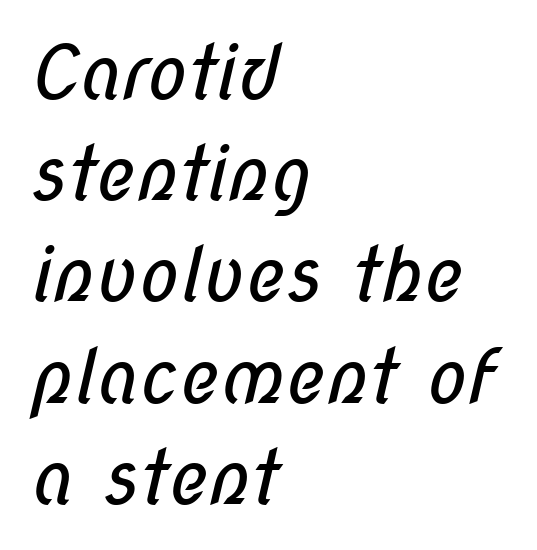
Is this a sans? Yes — the strokes have no serifs. One glance says typical: line gaps are just what's usual. Note the varied advance widths — an 'i' is clearly narrower than an 'm'. Each stroke keeps to a modest, everyday thickness or less. Short and long lines alike share a common starting point at left. The tracking reads as untouched default to a designer's eye.
